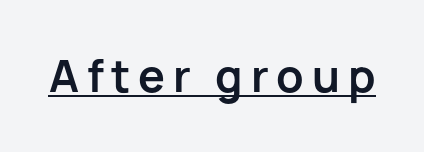
The image shows 43 px bold sans-serif type, upright; set underlined; low stroke contrast and a medium x-height.
